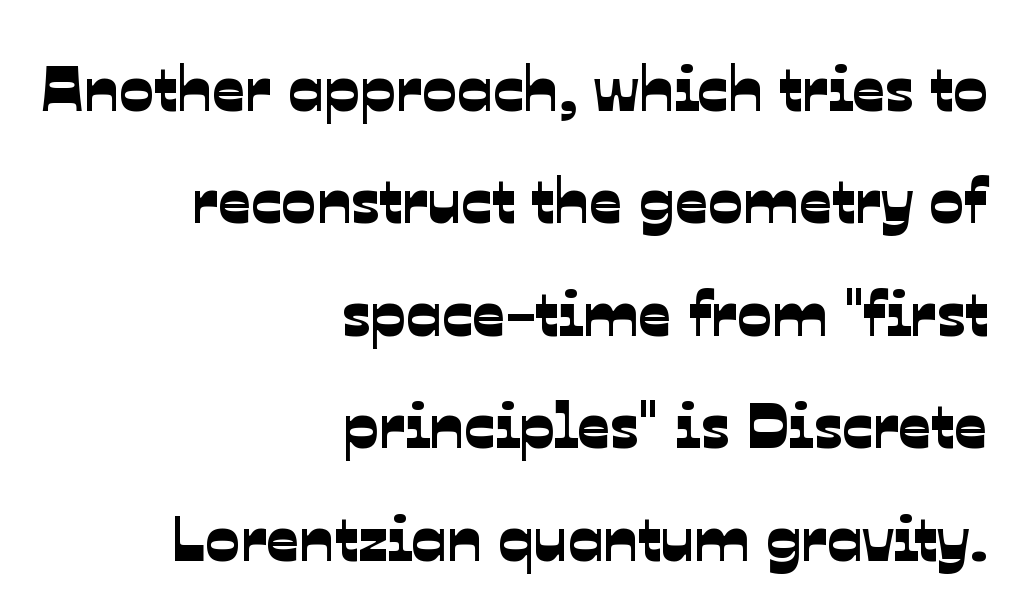
Q: Is the typeface a serif or a sans-serif typeface? A: Sans-serif.
Q: Is the text underlined? A: No.
Q: How is the paragraph aligned? A: Right-aligned.
Q: Is the spacing between letters normal or unusually wide? A: Normal.
Q: Width (condensed, normal, or wide)? A: Normal.
Q: Stroke contrast? A: Low.
Q: x-height? A: Medium.
Q: Monospaced? A: No.
